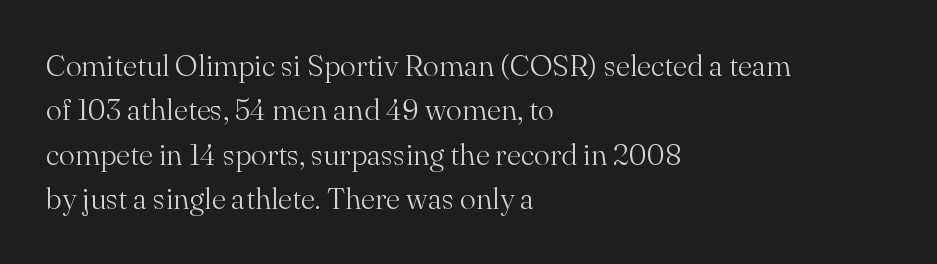
Honestly, the letter spacing is just normal — you wouldn't notice it. Characters remain perfectly vertical along every line. Interline gaps are of average width in this sample. Spacing verdict: proportional, widths tailored to each character.
